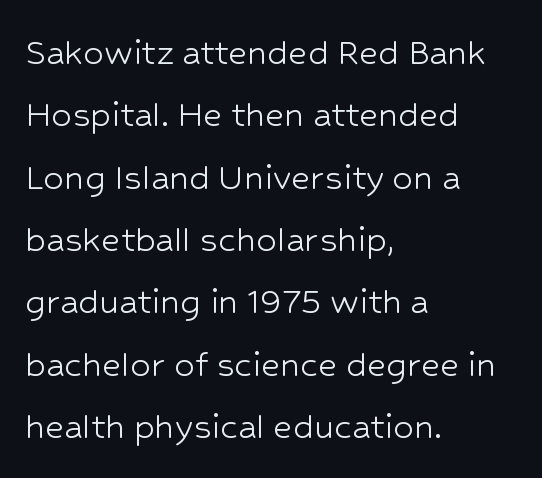
{"serif": "no", "italic": "no", "bold": "no", "weight": "light", "width": "normal", "stroke_contrast": "low", "x_height": "medium", "monospaced": "no", "underline": "no", "align": "left", "line_spacing": "normal", "line_spacing_ratio": 1.52, "letter_spacing": "normal", "letter_spacing_em": 0.0, "glyph_px": 41}
